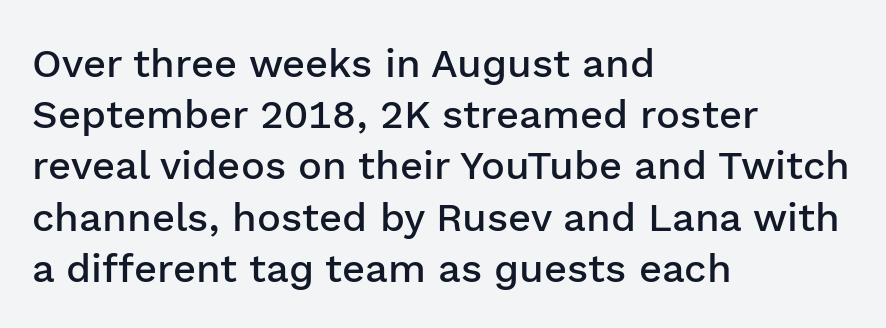
Q: Is the text bold? A: Semi-bold.
Q: Is the text italic (slanted)? A: No, it is upright.
Q: Is the typeface a serif or a sans-serif typeface? A: Sans-serif.
Q: Is the text underlined? A: No.
Q: How is the paragraph aligned? A: Left-aligned.
Q: Is the spacing between letters normal or unusually wide? A: Normal.
Q: Is the spacing between lines tight, normal or loose? A: Normal.
Q: Width (condensed, normal, or wide)? A: Normal.
Q: Stroke contrast? A: Low.
Q: x-height? A: Medium.
Q: Monospaced? A: No.
